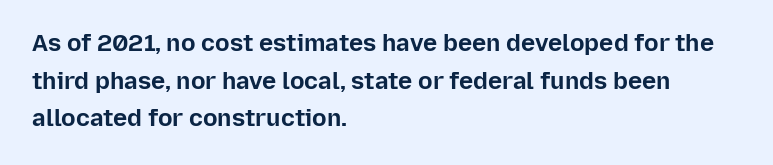
The image shows 24 px bold type, upright; set left-aligned, normal line spacing (1.57x), normal letter spacing, not underlined.
